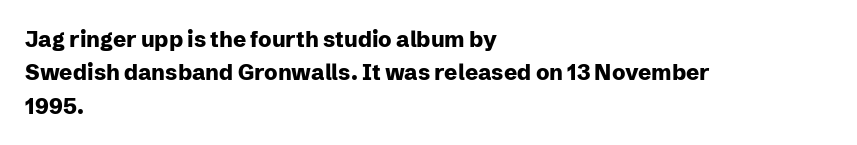
Q: Is the text bold? A: Yes.
Q: Is the text italic (slanted)? A: No, it is upright.
Q: Is the text underlined? A: No.
Q: How is the paragraph aligned? A: Left-aligned.
Q: Is the spacing between letters normal or unusually wide? A: Normal.
Q: Is the spacing between lines tight, normal or loose? A: Normal.
